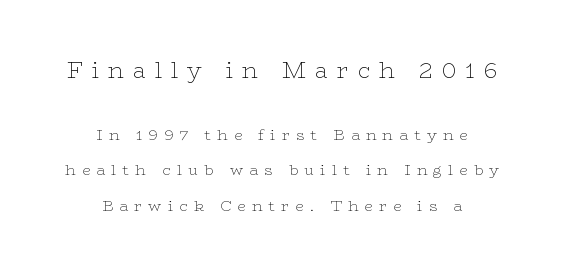
{"italic": "no", "bold": "no", "underline": "no", "align": "center", "line_spacing": "loose", "line_spacing_ratio": 2.37, "letter_spacing": "wide", "letter_spacing_em": 0.41, "larger_block": "first", "size_ratio": 1.47, "glyph_px": 22}
